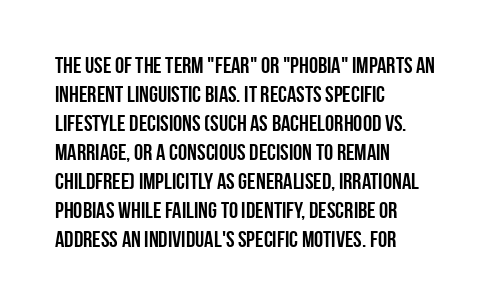
Q: Is the text bold? A: Yes.
Q: Is the text italic (slanted)? A: No, it is upright.
Q: Is the text underlined? A: No.
Q: How is the paragraph aligned? A: Left-aligned.
Q: Is the spacing between letters normal or unusually wide? A: Normal.
Q: Is the spacing between lines tight, normal or loose? A: Normal.
